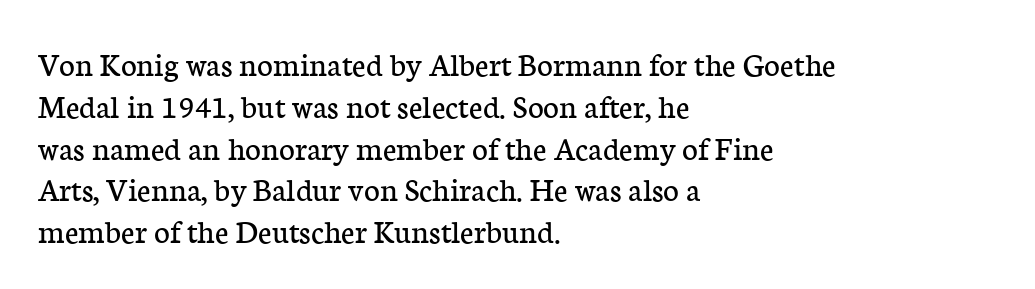
All the whitespace from short lines collects on the right. Descenders are the only things crossing below the line. Unlike a clean sans, this face finishes its strokes with serifs. The lettering holds an erect, upright posture throughout.
